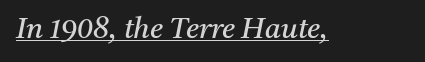
{"serif": "yes", "italic": "yes", "lean": "right", "slant_degrees": 11, "bold": "no", "weight": "regular", "width": "normal", "stroke_contrast": "medium", "x_height": "medium", "monospaced": "no", "underline": "yes", "letter_spacing": "normal", "letter_spacing_em": 0.0, "glyph_px": 29}
